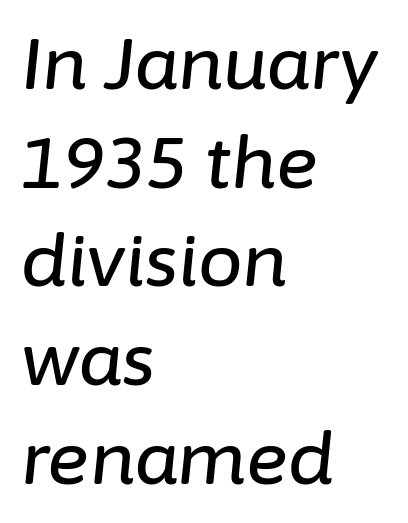
Q: Is the text italic (slanted)? A: Yes, it leans right by about 6 degrees.
Q: Is the text underlined? A: No.
Q: How is the paragraph aligned? A: Left-aligned.
Q: Is the spacing between letters normal or unusually wide? A: Normal.
Q: Is the spacing between lines tight, normal or loose? A: Normal.
Q: Width (condensed, normal, or wide)? A: Normal.
Q: Stroke contrast? A: Low.
Q: x-height? A: Medium.
Q: Monospaced? A: No.
